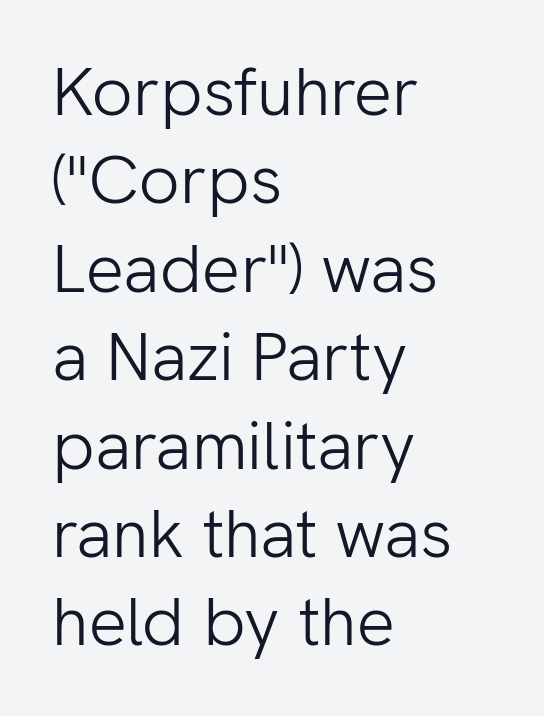
{"serif": "no", "italic": "no", "bold": "no", "weight": "light", "width": "normal", "stroke_contrast": "low", "x_height": "medium", "monospaced": "no", "underline": "no", "align": "left", "line_spacing": "normal", "line_spacing_ratio": 1.3, "letter_spacing": "normal", "letter_spacing_em": 0.0, "glyph_px": 68}
